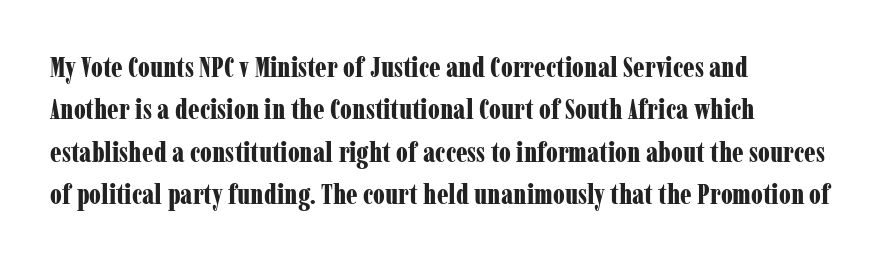
The image shows 28 px bold, condensed serif type, upright; set left-aligned, normal line spacing (1.51x), normal letter spacing, not underlined; low stroke contrast and a medium x-height.
